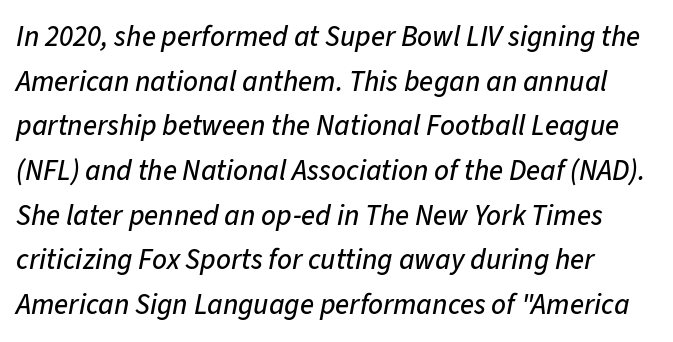
Q: Is the text italic (slanted)? A: Yes, it leans right by about 11 degrees.
Q: Is the text underlined? A: No.
Q: Is the spacing between letters normal or unusually wide? A: Normal.
Q: Is the spacing between lines tight, normal or loose? A: Normal.
Q: Width (condensed, normal, or wide)? A: Normal.
Q: Stroke contrast? A: Low.
Q: x-height? A: Medium.
Q: Monospaced? A: No.
